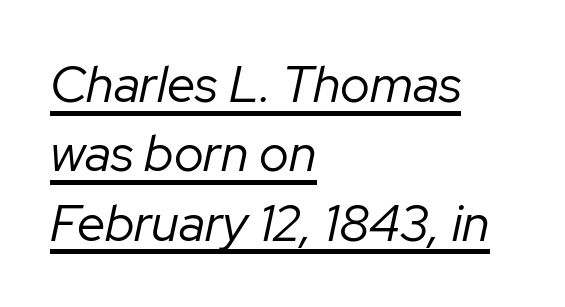
{"italic": "yes", "lean": "right", "slant_degrees": 12, "bold": "no", "weight": "regular", "width": "normal", "stroke_contrast": "low", "x_height": "medium", "monospaced": "no", "underline": "yes", "align": "left", "line_spacing": "normal", "line_spacing_ratio": 1.36, "letter_spacing": "normal", "letter_spacing_em": 0.0, "glyph_px": 51}
